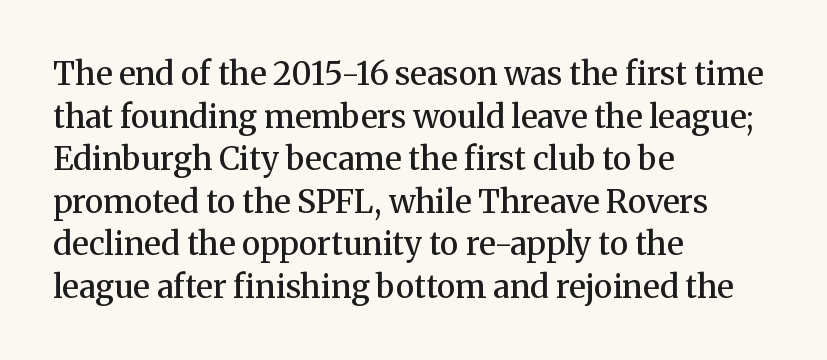
Q: Is the text bold? A: Semi-bold.
Q: Is the text italic (slanted)? A: No, it is upright.
Q: Is the typeface a serif or a sans-serif typeface? A: Serif.
Q: Is the text underlined? A: No.
Q: How is the paragraph aligned? A: Left-aligned.
Q: Is the spacing between letters normal or unusually wide? A: Normal.
Q: Is the spacing between lines tight, normal or loose? A: Normal.
Q: Width (condensed, normal, or wide)? A: Normal.
Q: Stroke contrast? A: Medium.
Q: x-height? A: Medium.
Q: Monospaced? A: No.
